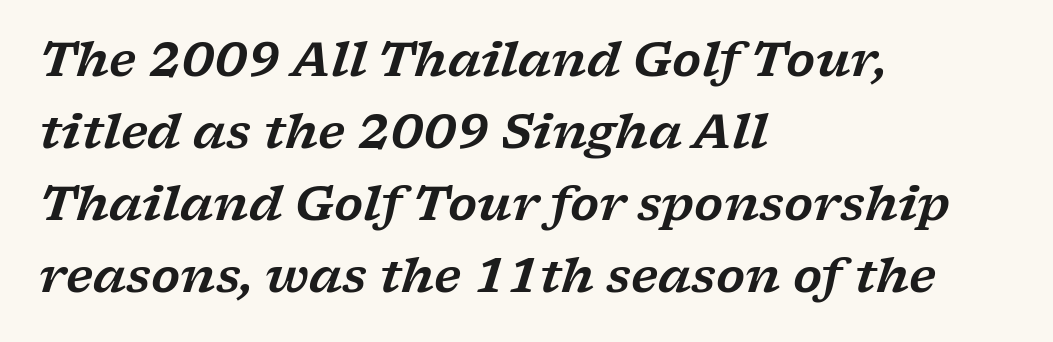
{"serif": "yes", "italic": "yes", "lean": "right", "slant_degrees": 17, "width": "wide", "stroke_contrast": "low", "x_height": "medium", "monospaced": "no", "underline": "no", "align": "left", "line_spacing": "normal", "line_spacing_ratio": 1.53, "letter_spacing": "normal", "letter_spacing_em": 0.0, "glyph_px": 47}
